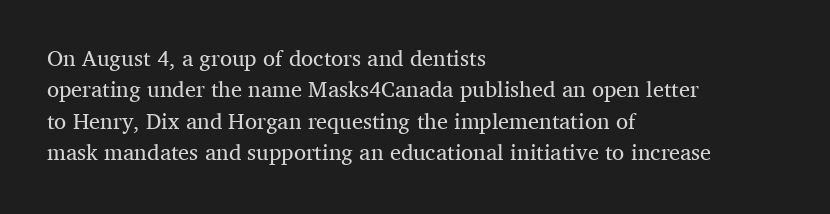
{"italic": "no", "bold": "no", "underline": "no", "align": "left", "line_spacing": "normal", "line_spacing_ratio": 1.43, "letter_spacing": "normal", "letter_spacing_em": 0.0, "glyph_px": 22}
